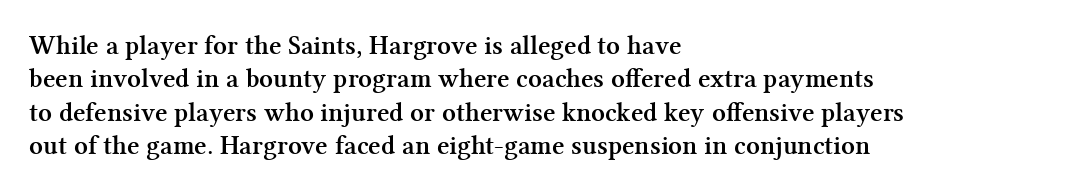
There is no visible air inserted between adjacent glyphs. Compared with a centered layout, this one pins lines to the left instead. The strokes are fattened all the way to bold. A typesetter would mark this as roman, not italic. The words here are not underlined.
